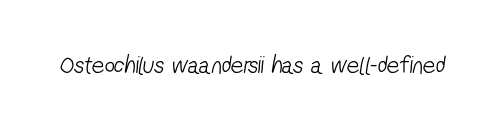
Ink coverage per letter is moderate at most. Check the space under the baseline: it is left empty. Nobody touched the tracking dial on this one.
